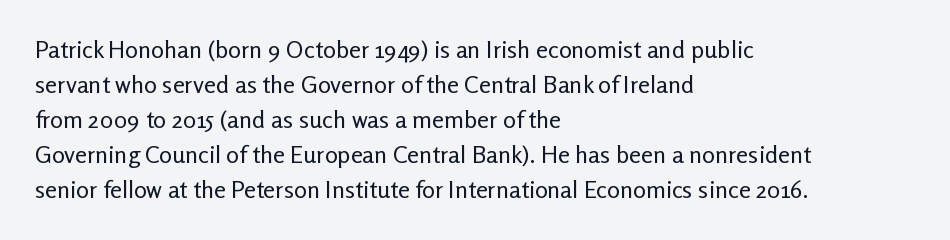
The image shows 24 px text type, upright; set left-aligned, normal line spacing (1.46x), normal letter spacing, not underlined.
